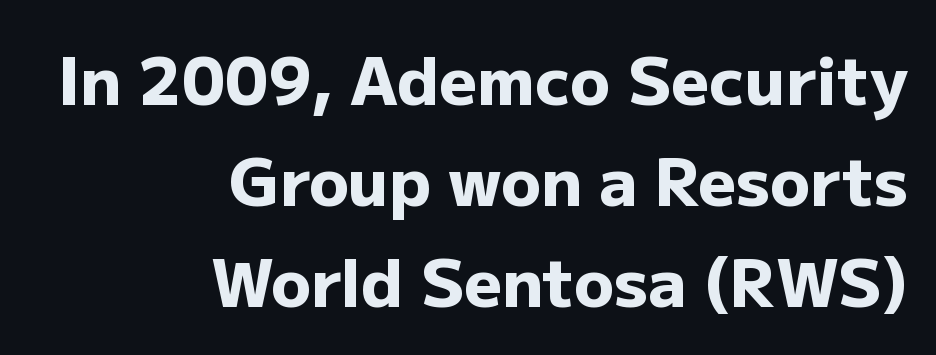
The image shows 66 px heavy sans-serif type, upright; set right-aligned, normal line spacing (1.53x), normal letter spacing, not underlined; low stroke contrast and a medium x-height.
